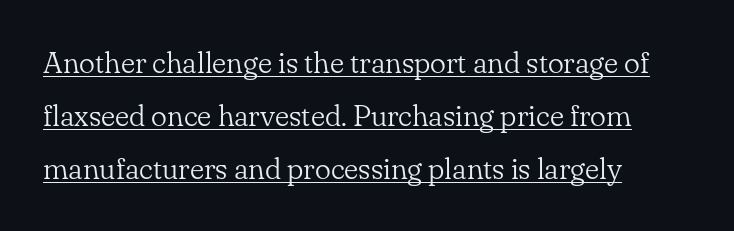
{"serif": "yes", "italic": "no", "bold": "no", "weight": "light", "width": "normal", "stroke_contrast": "low", "x_height": "small", "monospaced": "no", "underline": "yes", "align": "left", "line_spacing_ratio": 1.77, "letter_spacing": "normal", "letter_spacing_em": 0.0, "glyph_px": 30}
